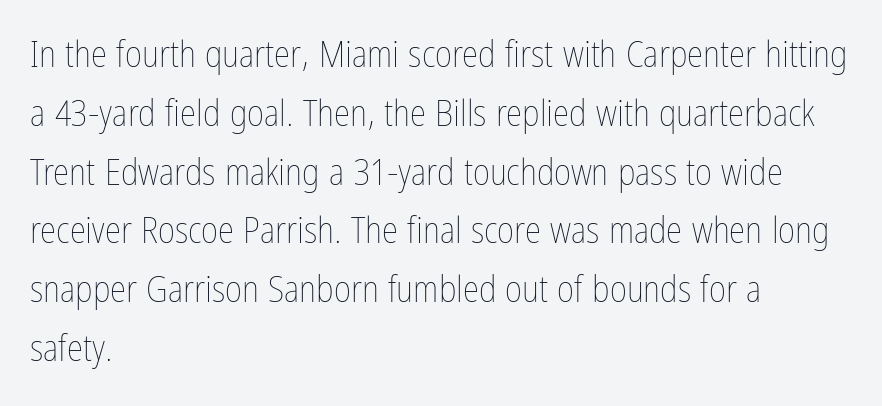
The image shows 37 px thin, condensed type, upright; set left-aligned, normal line spacing (1.59x), normal letter spacing, not underlined; low stroke contrast and a medium x-height.
